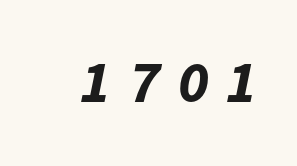
Q: Is the text bold? A: Yes.
Q: Is the text italic (slanted)? A: Yes, it leans right by about 11 degrees.
Q: Is the text underlined? A: No.
Q: Is the spacing between letters normal or unusually wide? A: Unusually wide.
Q: Width (condensed, normal, or wide)? A: Normal.
Q: Stroke contrast? A: Low.
Q: x-height? A: Medium.
Q: Monospaced? A: No.
